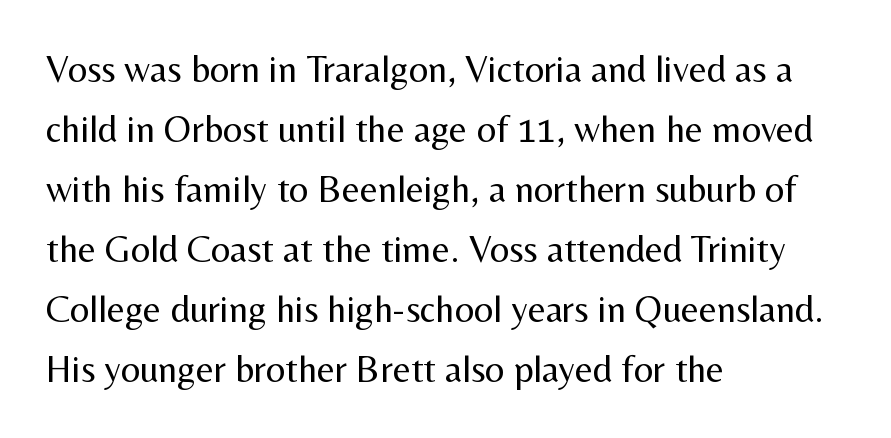
Q: Is the text bold? A: No.
Q: Is the text italic (slanted)? A: No, it is upright.
Q: Is the typeface a serif or a sans-serif typeface? A: Sans-serif.
Q: Is the text underlined? A: No.
Q: How is the paragraph aligned? A: Left-aligned.
Q: Is the spacing between letters normal or unusually wide? A: Normal.
Q: Is the spacing between lines tight, normal or loose? A: Normal.
Q: Width (condensed, normal, or wide)? A: Normal.
Q: Stroke contrast? A: Medium.
Q: x-height? A: Medium.
Q: Monospaced? A: No.
